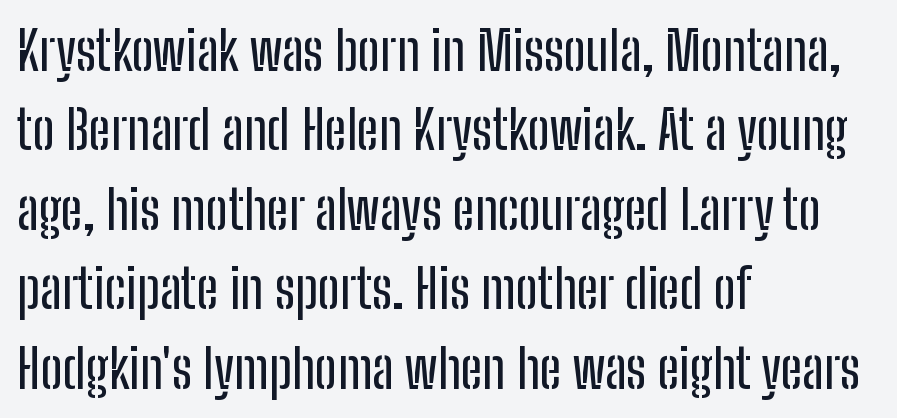
Q: Is the text italic (slanted)? A: No, it is upright.
Q: Is the typeface a serif or a sans-serif typeface? A: Sans-serif.
Q: Is the text underlined? A: No.
Q: How is the paragraph aligned? A: Left-aligned.
Q: Is the spacing between letters normal or unusually wide? A: Normal.
Q: Is the spacing between lines tight, normal or loose? A: Normal.
Q: Width (condensed, normal, or wide)? A: Condensed.
Q: Stroke contrast? A: Low.
Q: x-height? A: Medium.
Q: Monospaced? A: No.
